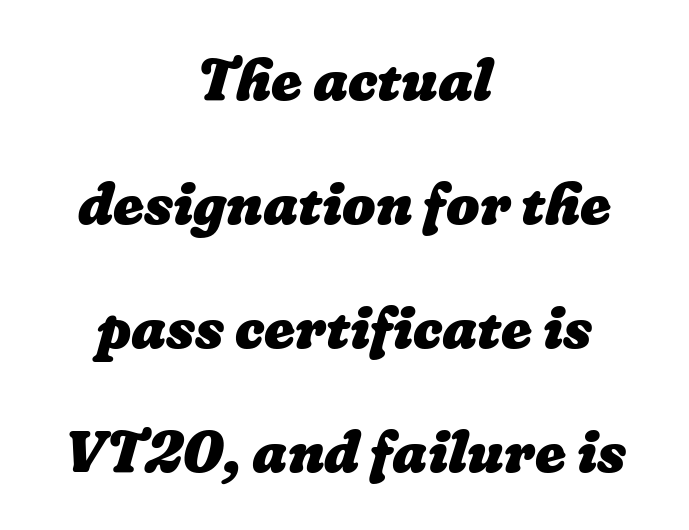
{"bold": "yes", "weight": "heavy", "width": "normal", "stroke_contrast": "low", "x_height": "medium", "monospaced": "no", "underline": "no", "align": "center", "line_spacing": "loose", "line_spacing_ratio": 2.1, "letter_spacing": "normal", "letter_spacing_em": 0.0, "glyph_px": 59}
